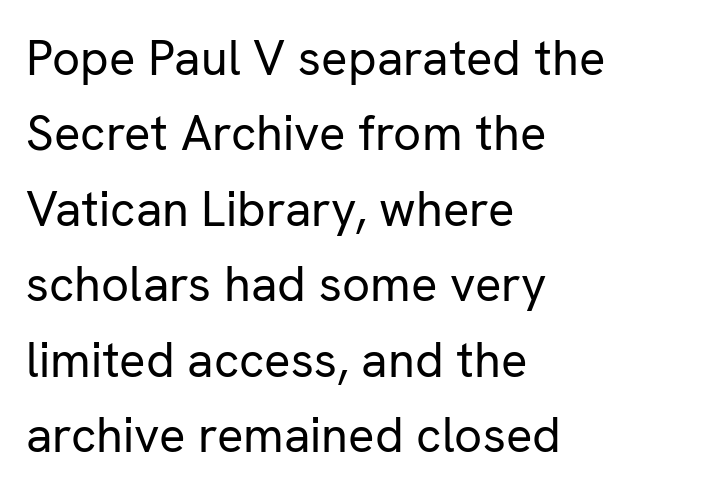
Q: Is the text bold? A: No.
Q: Is the text italic (slanted)? A: No, it is upright.
Q: Is the typeface a serif or a sans-serif typeface? A: Sans-serif.
Q: Is the text underlined? A: No.
Q: How is the paragraph aligned? A: Left-aligned.
Q: Is the spacing between letters normal or unusually wide? A: Normal.
Q: Is the spacing between lines tight, normal or loose? A: Normal.
Q: Width (condensed, normal, or wide)? A: Normal.
Q: Stroke contrast? A: Low.
Q: x-height? A: Medium.
Q: Monospaced? A: No.
